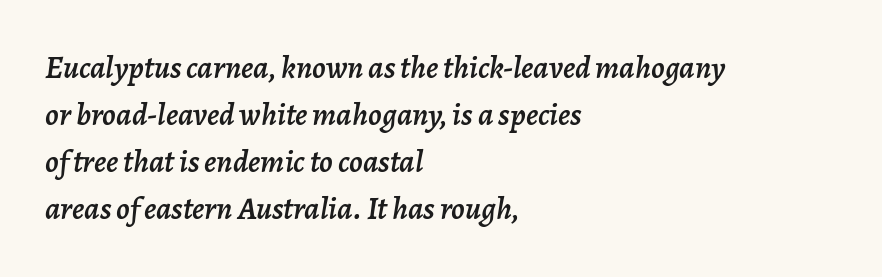
The image shows 32 px text type, italic (leaning right); set left-aligned, normal line spacing (1.47x), normal letter spacing, not underlined; low stroke contrast and a medium x-height.
